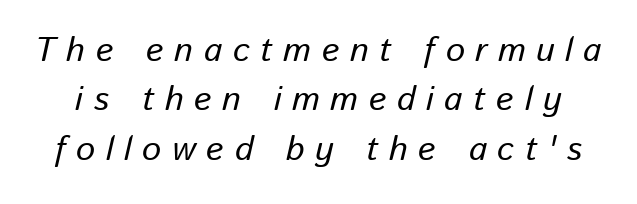
Q: Is the text italic (slanted)? A: Yes, it leans right by about 13 degrees.
Q: Is the text underlined? A: No.
Q: Is the spacing between letters normal or unusually wide? A: Unusually wide.
Q: Is the spacing between lines tight, normal or loose? A: Normal.
Q: Width (condensed, normal, or wide)? A: Normal.
Q: Stroke contrast? A: Low.
Q: x-height? A: Medium.
Q: Monospaced? A: No.
